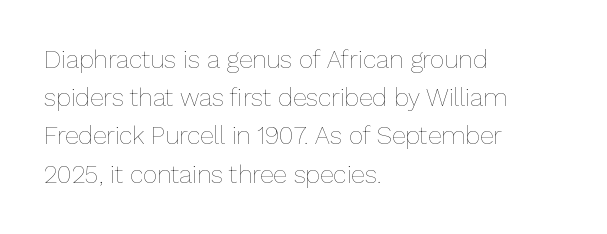
Q: Is the text bold? A: No.
Q: Is the text italic (slanted)? A: No, it is upright.
Q: Is the text underlined? A: No.
Q: How is the paragraph aligned? A: Left-aligned.
Q: Is the spacing between letters normal or unusually wide? A: Normal.
Q: Is the spacing between lines tight, normal or loose? A: Normal.
